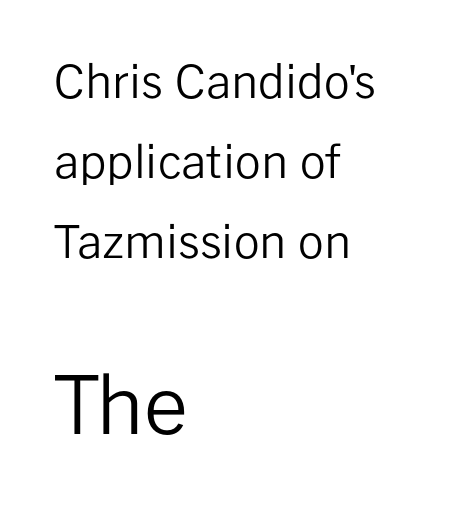
{"serif": "no", "italic": "no", "bold": "no", "weight": "regular", "width": "normal", "stroke_contrast": "low", "x_height": "medium", "monospaced": "no", "underline": "no", "align": "left", "line_spacing_ratio": 1.78, "letter_spacing": "normal", "letter_spacing_em": 0.0, "larger_block": "second", "size_ratio": 1.76, "glyph_px": 79}
